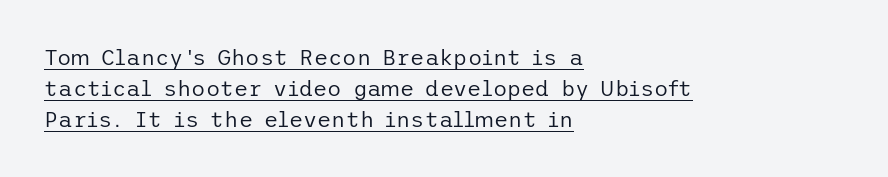
The image shows 22 px text type, upright; set left-aligned, normal line spacing (1.41x), normal letter spacing, underlined.
